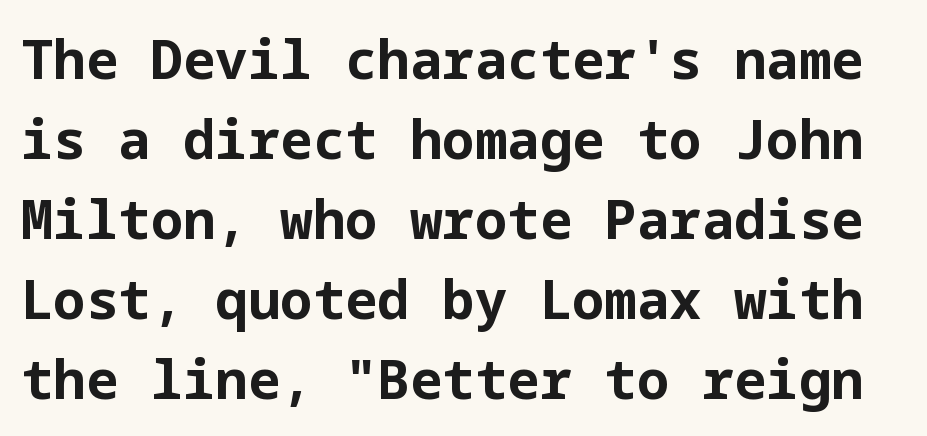
The image shows 54 px bold sans-serif type, upright; set normal line spacing (1.48x), normal letter spacing, not underlined; low stroke contrast and a medium x-height.
